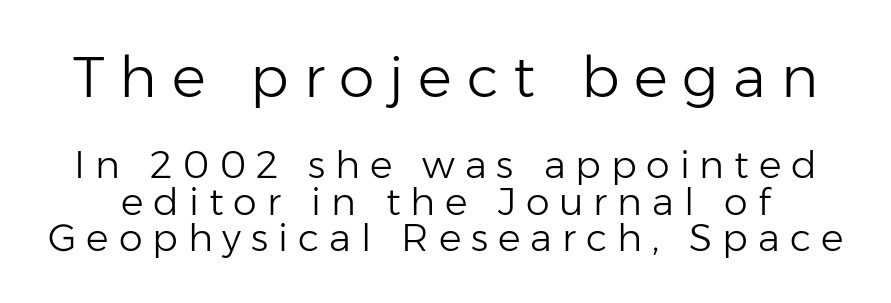
{"serif": "no", "italic": "no", "bold": "no", "weight": "light", "width": "normal", "stroke_contrast": "low", "x_height": "medium", "monospaced": "no", "underline": "no", "line_spacing": "tight", "line_spacing_ratio": 0.96, "letter_spacing": "wide", "letter_spacing_em": 0.26, "larger_block": "first", "size_ratio": 1.5, "glyph_px": 57}
